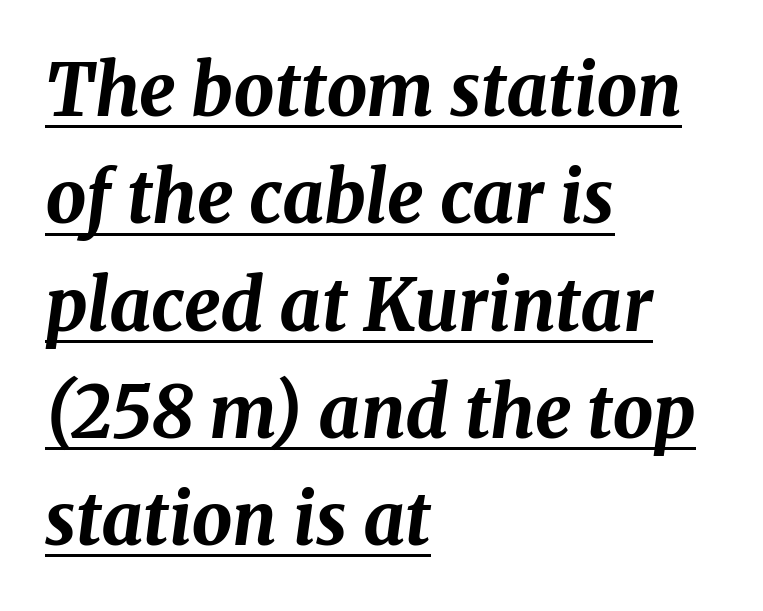
{"italic": "yes", "lean": "right", "slant_degrees": 8, "bold": "yes", "weight": "bold", "width": "normal", "stroke_contrast": "medium", "x_height": "medium", "monospaced": "no", "underline": "yes", "align": "left", "line_spacing": "normal", "line_spacing_ratio": 1.49, "letter_spacing": "normal", "letter_spacing_em": 0.0, "glyph_px": 72}
